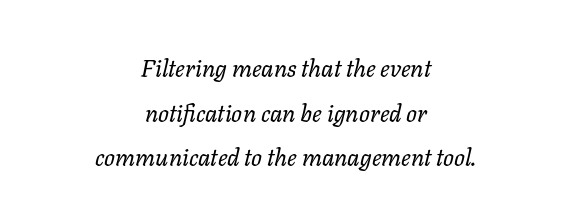
Q: Is the text bold? A: No.
Q: Is the text italic (slanted)? A: Yes, it leans right by about 11 degrees.
Q: Is the text underlined? A: No.
Q: How is the paragraph aligned? A: Centered.
Q: Is the spacing between letters normal or unusually wide? A: Normal.
